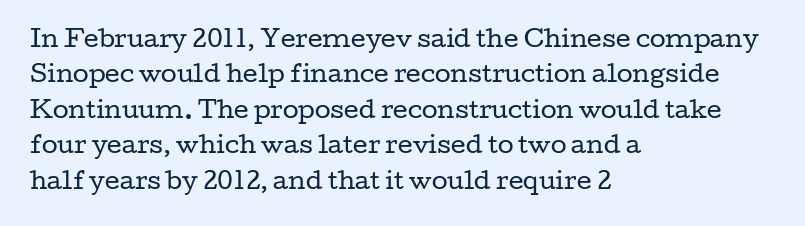
The image shows 23 px text type, upright; set left-aligned, normal line spacing (1.54x), normal letter spacing, not underlined.
